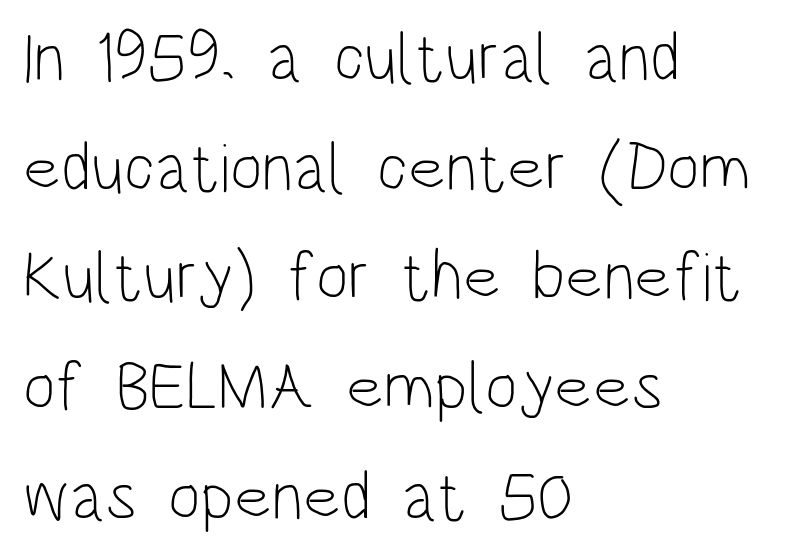
Q: Is the text bold? A: No.
Q: Is the text italic (slanted)? A: No, it is upright.
Q: Is the typeface a serif or a sans-serif typeface? A: Sans-serif.
Q: Is the text underlined? A: No.
Q: How is the paragraph aligned? A: Left-aligned.
Q: Is the spacing between letters normal or unusually wide? A: Normal.
Q: Is the spacing between lines tight, normal or loose? A: Normal.
Q: Width (condensed, normal, or wide)? A: Condensed.
Q: Stroke contrast? A: Low.
Q: x-height? A: Large.
Q: Monospaced? A: No.
